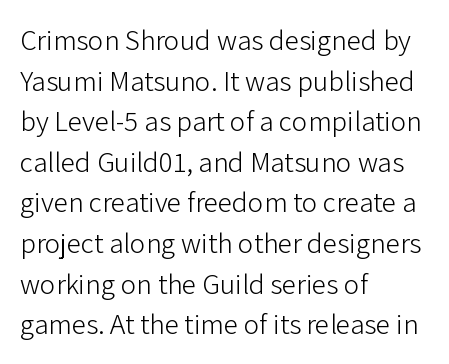
Q: Is the text bold? A: No.
Q: Is the text italic (slanted)? A: No, it is upright.
Q: Is the typeface a serif or a sans-serif typeface? A: Sans-serif.
Q: Is the text underlined? A: No.
Q: How is the paragraph aligned? A: Left-aligned.
Q: Is the spacing between letters normal or unusually wide? A: Normal.
Q: Is the spacing between lines tight, normal or loose? A: Normal.
Q: Width (condensed, normal, or wide)? A: Normal.
Q: Stroke contrast? A: Low.
Q: x-height? A: Medium.
Q: Monospaced? A: No.
